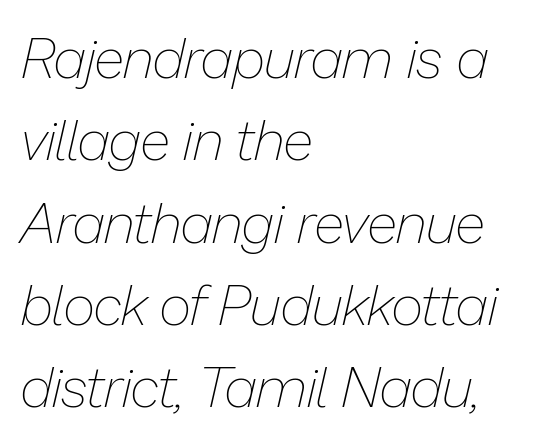
This is oblique type, the kind used for emphasis or titles. Words float on clear page, feet unadorned. Vertical stems look standard width or narrower in stroke. Line spacing here is normal. Varying glyph widths throughout — classic text-font behaviour.
